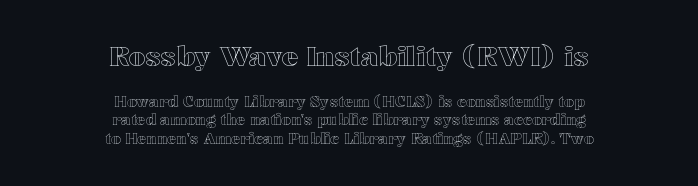
{"italic": "no", "underline": "no", "align": "center", "line_spacing_ratio": 1.21, "letter_spacing": "normal", "letter_spacing_em": 0.0, "larger_block": "first", "size_ratio": 1.8, "glyph_px": 27}
